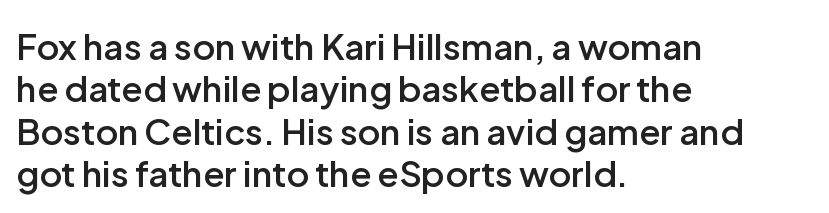
Q: Is the text bold? A: Semi-bold.
Q: Is the text italic (slanted)? A: No, it is upright.
Q: Is the typeface a serif or a sans-serif typeface? A: Sans-serif.
Q: Is the text underlined? A: No.
Q: How is the paragraph aligned? A: Left-aligned.
Q: Is the spacing between letters normal or unusually wide? A: Normal.
Q: Width (condensed, normal, or wide)? A: Normal.
Q: Stroke contrast? A: Low.
Q: x-height? A: Medium.
Q: Monospaced? A: No.
